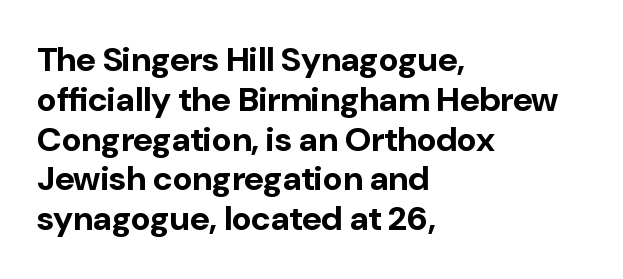
Q: Is the text bold? A: Yes.
Q: Is the text italic (slanted)? A: No, it is upright.
Q: Is the typeface a serif or a sans-serif typeface? A: Sans-serif.
Q: Is the text underlined? A: No.
Q: How is the paragraph aligned? A: Left-aligned.
Q: Is the spacing between letters normal or unusually wide? A: Normal.
Q: Width (condensed, normal, or wide)? A: Normal.
Q: Stroke contrast? A: Low.
Q: x-height? A: Medium.
Q: Monospaced? A: No.
